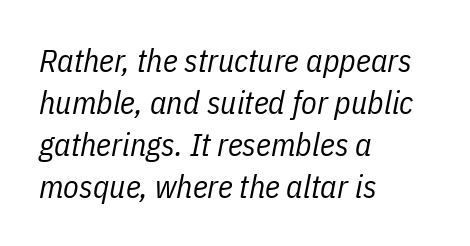
{"italic": "yes", "lean": "right", "slant_degrees": 11, "bold": "no", "weight": "regular", "width": "condensed", "stroke_contrast": "low", "x_height": "medium", "monospaced": "no", "underline": "no", "align": "left", "line_spacing": "normal", "line_spacing_ratio": 1.31, "letter_spacing": "normal", "letter_spacing_em": 0.0, "glyph_px": 32}
